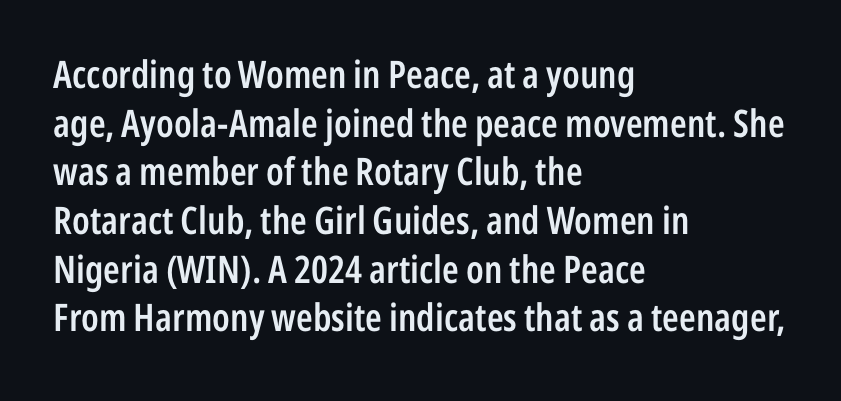
{"serif": "no", "italic": "no", "bold": "semi", "weight": "semibold", "width": "condensed", "stroke_contrast": "low", "x_height": "medium", "monospaced": "no", "underline": "no", "align": "left", "line_spacing": "normal", "line_spacing_ratio": 1.28, "letter_spacing": "normal", "letter_spacing_em": 0.0, "glyph_px": 38}
